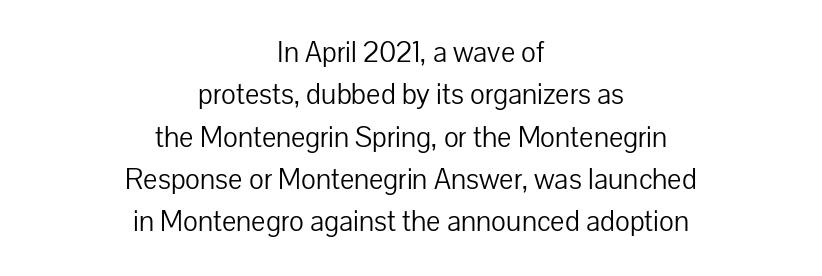
When letters stand straight like this, we call the style roman or upright. The passage shown is not bold in any degree. Proportional: the letters do not fall into vertical columns. Is there much room between lines? A standard amount, neither cramped nor airy. Characters follow at the spacing the type designer built in.
